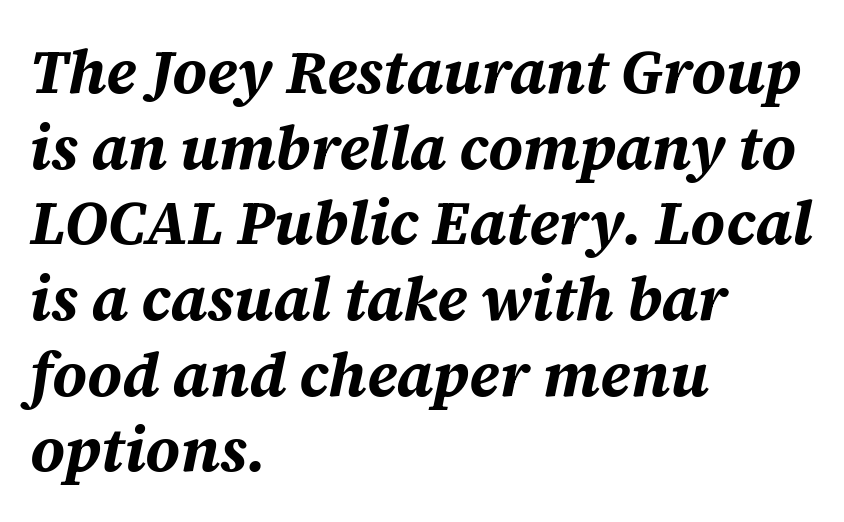
The image shows 61 px bold type, italic (leaning right); set left-aligned, line spacing 1.24x, normal letter spacing, not underlined; medium stroke contrast and a large x-height.
